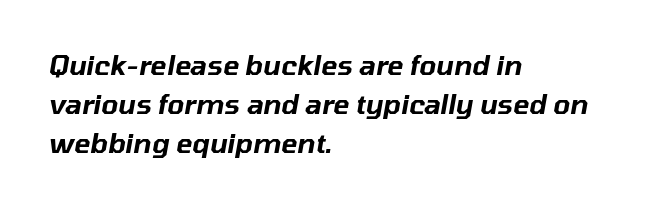
Is there much room between lines? A standard amount, neither cramped nor airy. Short note: letters normally spaced. The rendering anchors every line to the left-hand side. Anything drawn beneath the words? Only blank space. Italic: yes, the glyphs are oblique.
